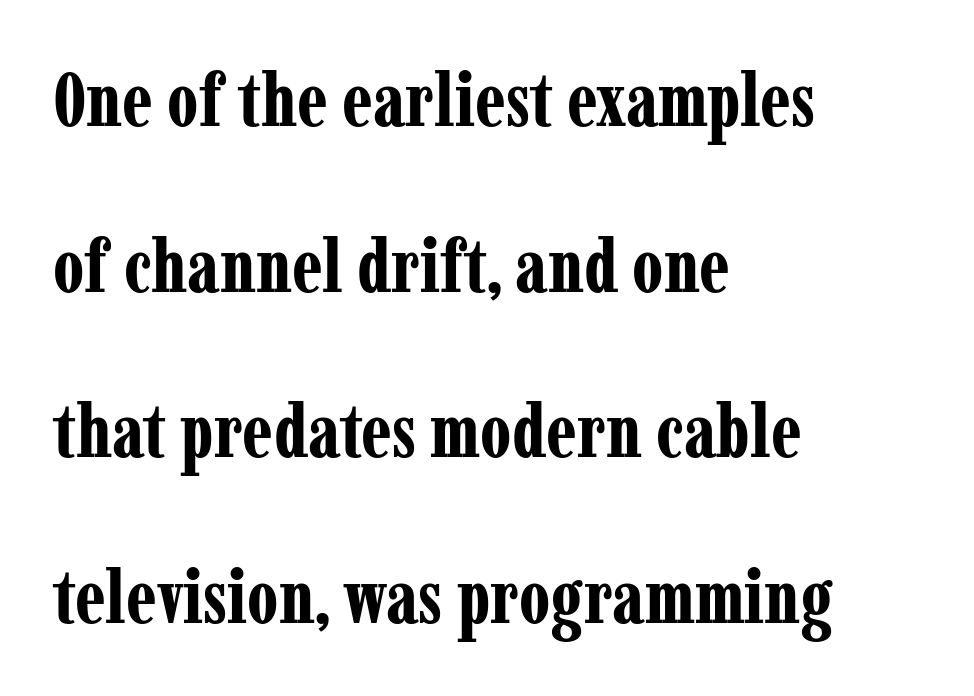
The characters display serif detailing at their extremities. The strip under each line holds only bare page. Does extra space separate the letters? No, they use regular spacing. Spacing verdict: proportional, widths tailored to each character.
